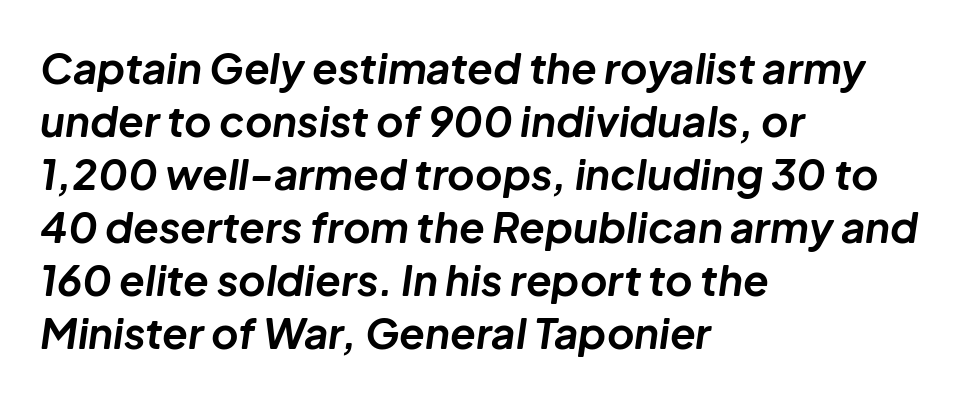
{"italic": "yes", "lean": "right", "slant_degrees": 8, "bold": "yes", "weight": "bold", "width": "normal", "stroke_contrast": "low", "x_height": "medium", "monospaced": "no", "underline": "no", "align": "left", "line_spacing": "normal", "line_spacing_ratio": 1.26, "letter_spacing": "normal", "letter_spacing_em": 0.0, "glyph_px": 42}
